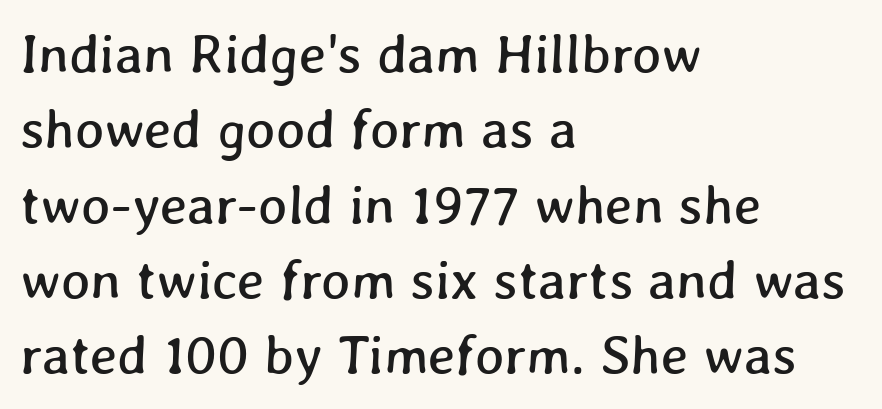
Q: Is the text underlined? A: No.
Q: How is the paragraph aligned? A: Left-aligned.
Q: Is the spacing between letters normal or unusually wide? A: Normal.
Q: Is the spacing between lines tight, normal or loose? A: Normal.
Q: Width (condensed, normal, or wide)? A: Normal.
Q: Stroke contrast? A: Low.
Q: x-height? A: Medium.
Q: Monospaced? A: No.
